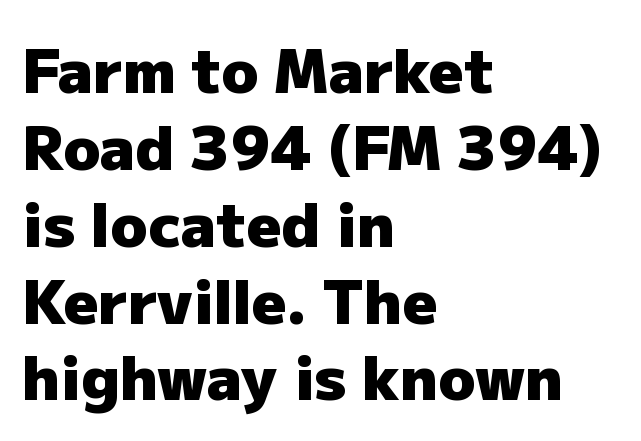
{"serif": "no", "italic": "no", "bold": "yes", "weight": "heavy", "width": "normal", "stroke_contrast": "low", "x_height": "medium", "monospaced": "no", "underline": "no", "align": "left", "line_spacing": "normal", "line_spacing_ratio": 1.26, "letter_spacing": "normal", "letter_spacing_em": 0.0, "glyph_px": 61}
